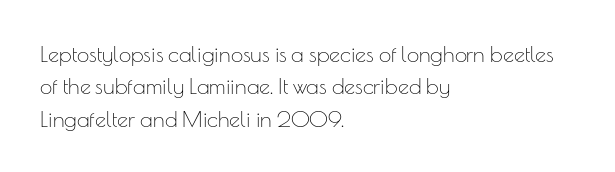
Does extra space separate the letters? No, they use regular spacing. Compared with a typical body face, this is equally light or lighter still. Casual observation: everything's shoved over to the left. This sample keeps an unexceptional amount of space between lines.
